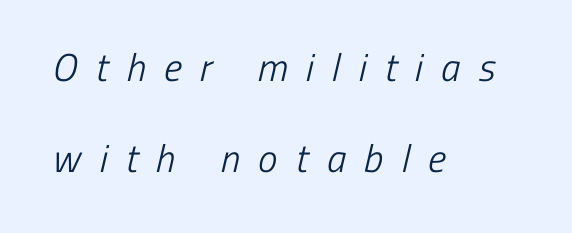
Character widths vary here, with narrow letters taking less room than wide ones. Look at the bottom of the vertical strokes: they stop flat, with no serifs. Which margin do the lines hug? The left one — the right edge is uneven. Lines of text with bare space underneath. Words appear elongated and porous because spacing is wide. Nothing heavy about these letters — not bold at all.
